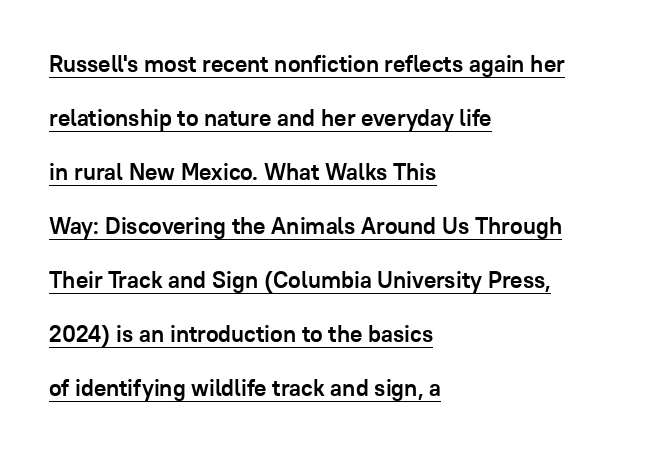
{"italic": "no", "bold": "yes", "underline": "yes", "align": "left", "line_spacing": "loose", "line_spacing_ratio": 2.35, "letter_spacing": "normal", "letter_spacing_em": 0.0, "glyph_px": 23}
